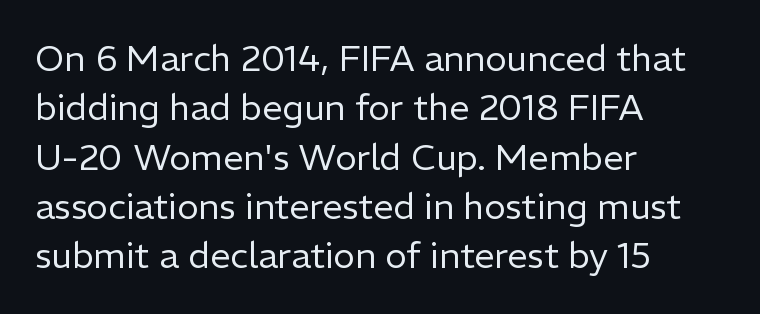
{"serif": "no", "italic": "no", "bold": "no", "weight": "regular", "width": "normal", "stroke_contrast": "low", "x_height": "medium", "monospaced": "no", "underline": "no", "align": "left", "line_spacing": "normal", "line_spacing_ratio": 1.37, "letter_spacing": "normal", "letter_spacing_em": 0.0, "glyph_px": 36}
